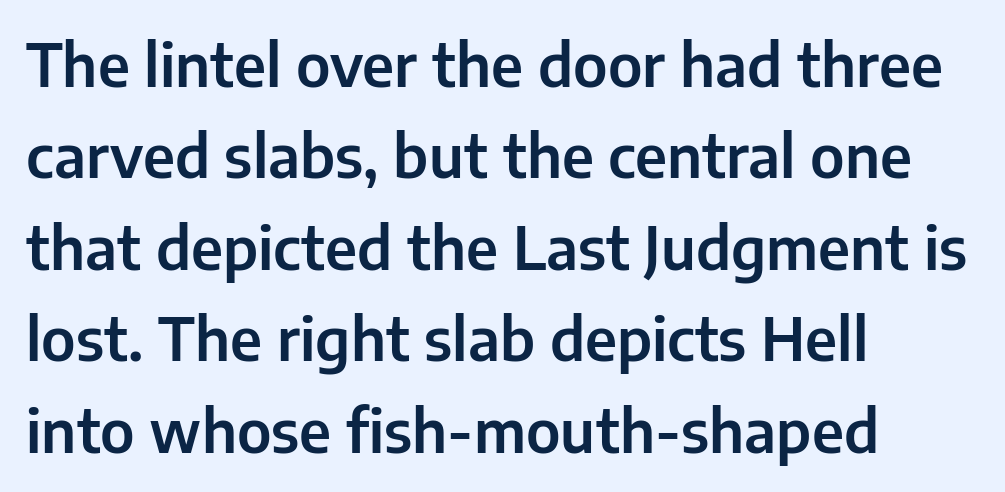
Q: Is the text italic (slanted)? A: No, it is upright.
Q: Is the typeface a serif or a sans-serif typeface? A: Sans-serif.
Q: Is the text underlined? A: No.
Q: How is the paragraph aligned? A: Left-aligned.
Q: Is the spacing between letters normal or unusually wide? A: Normal.
Q: Is the spacing between lines tight, normal or loose? A: Normal.
Q: Width (condensed, normal, or wide)? A: Normal.
Q: Stroke contrast? A: Low.
Q: x-height? A: Medium.
Q: Monospaced? A: No.
